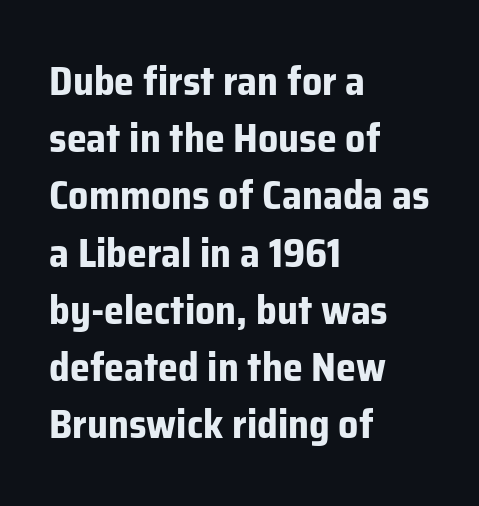
The image shows 40 px bold sans-serif type, upright; set left-aligned, normal line spacing (1.43x), normal letter spacing, not underlined; low stroke contrast and a medium x-height.
